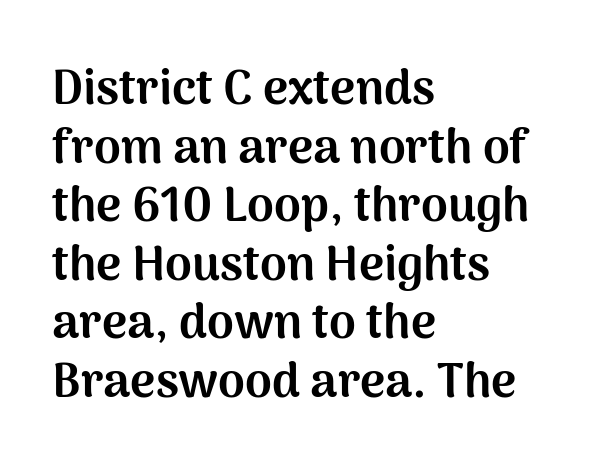
Posture: upright roman. The face used here is a sans, in the tradition of grotesques and geometrics. Does the copy run flush right? No — it runs flush left. The glyphs are unaccompanied by any horizontal stroke below them. This sample uses plain, unmodified letter spacing.
